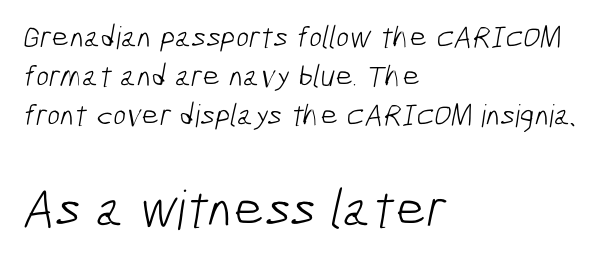
Character widths vary here, with narrow letters taking less room than wide ones. Type size steps up from the first block to the second. The passage shown is typeset with a sans-serif family. Stems here are at most as thick as an everyday book face. Words float on clear page, feet unadorned.
